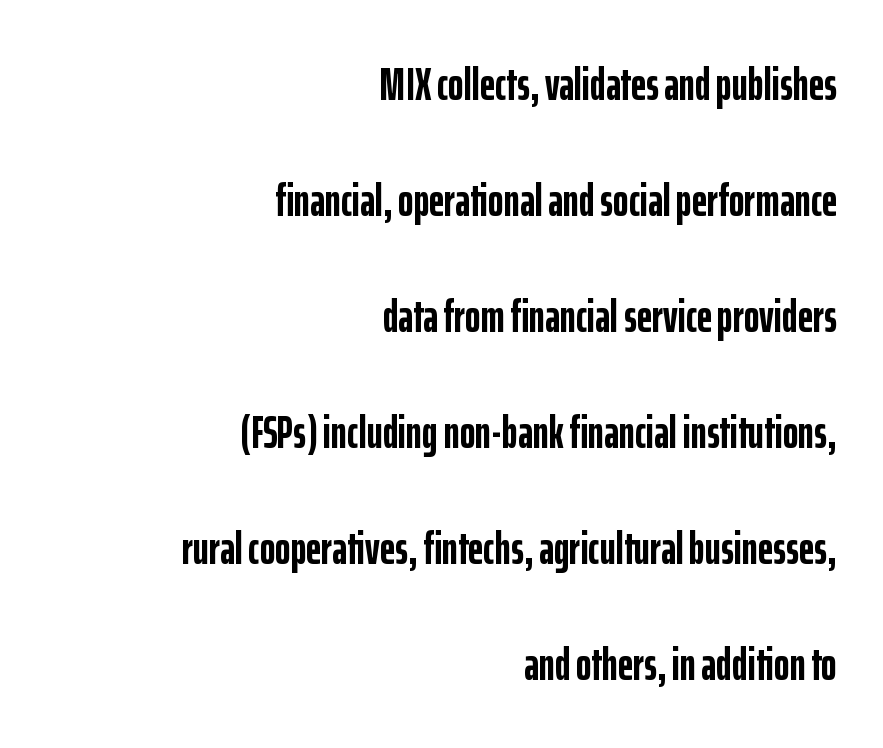
Q: Is the text bold? A: Yes.
Q: Is the text italic (slanted)? A: No, it is upright.
Q: Is the typeface a serif or a sans-serif typeface? A: Sans-serif.
Q: Is the text underlined? A: No.
Q: How is the paragraph aligned? A: Right-aligned.
Q: Is the spacing between letters normal or unusually wide? A: Normal.
Q: Is the spacing between lines tight, normal or loose? A: Loose.
Q: Width (condensed, normal, or wide)? A: Condensed.
Q: Stroke contrast? A: Low.
Q: x-height? A: Medium.
Q: Monospaced? A: No.
